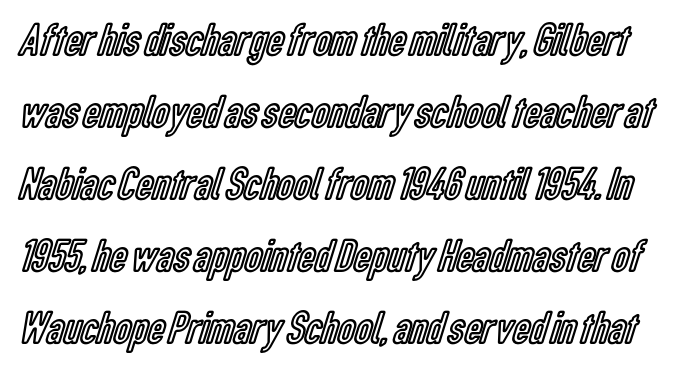
Is there much room between lines? A standard amount, neither cramped nor airy. Varying glyph widths throughout — classic text-font behaviour. The line texture is even and compact thanks to regular tracking.
